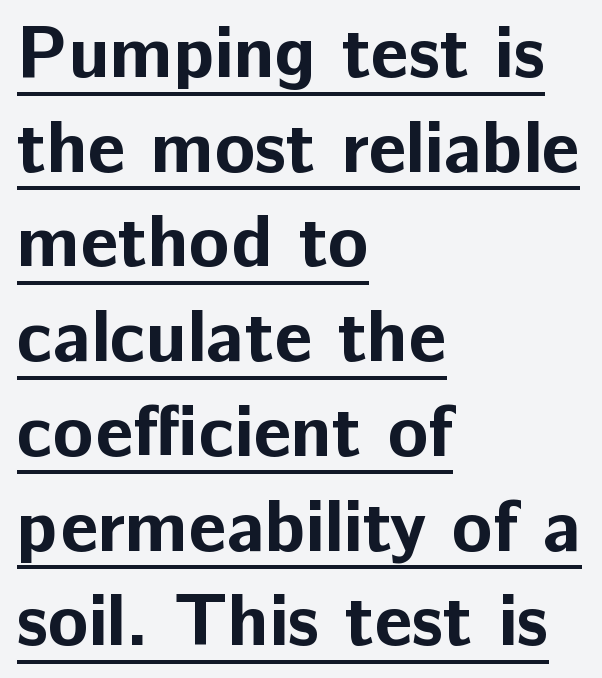
These lines are set flush left with a ragged right edge. Looks like someone drew a line under every word here. A normal amount of white space separates one row of letters from the next. Posture: straight, roman, zero tilt. These words are printed bold, with thick strokes throughout. Looks like regular typesetting: each glyph gets only the width it needs.
